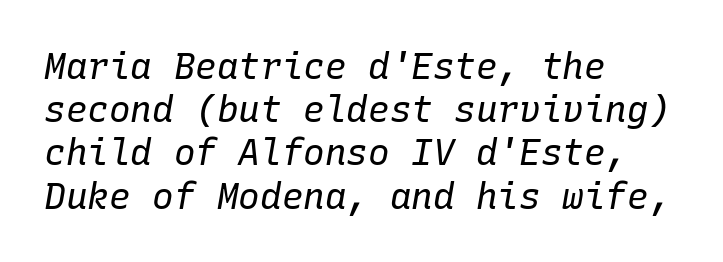
The image shows 36 px regular-weight type, italic (leaning right), monospaced; set left-aligned, line spacing 1.2x, normal letter spacing, not underlined; low stroke contrast and a medium x-height.
